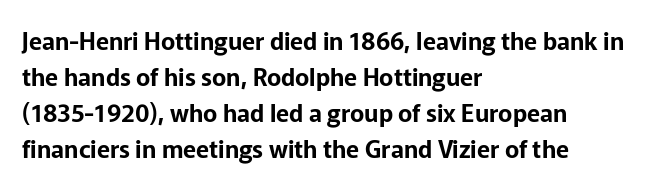
Q: Is the text italic (slanted)? A: No, it is upright.
Q: Is the text underlined? A: No.
Q: How is the paragraph aligned? A: Left-aligned.
Q: Is the spacing between letters normal or unusually wide? A: Normal.
Q: Is the spacing between lines tight, normal or loose? A: Normal.
